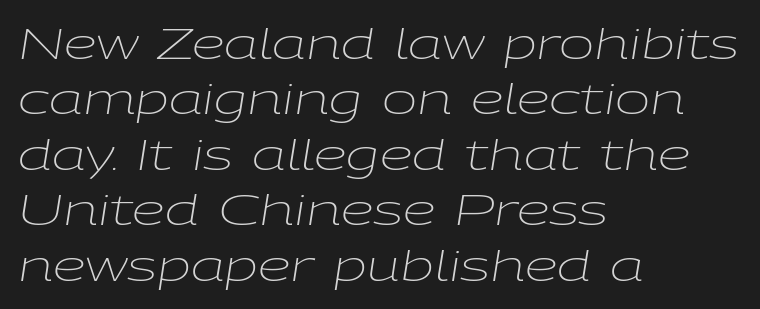
{"italic": "yes", "lean": "right", "slant_degrees": 9, "bold": "no", "weight": "light", "width": "wide", "stroke_contrast": "low", "x_height": "medium", "monospaced": "no", "underline": "no", "align": "left", "line_spacing": "normal", "line_spacing_ratio": 1.32, "letter_spacing": "normal", "letter_spacing_em": 0.0, "glyph_px": 42}
